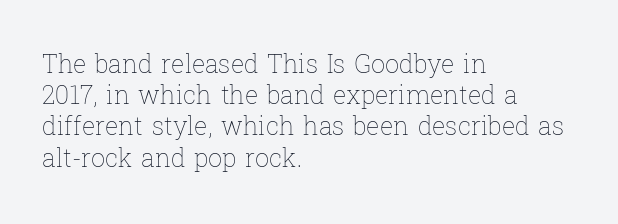
{"italic": "no", "bold": "no", "underline": "no", "align": "left", "line_spacing": "normal", "line_spacing_ratio": 1.25, "letter_spacing": "normal", "letter_spacing_em": 0.0, "glyph_px": 25}
